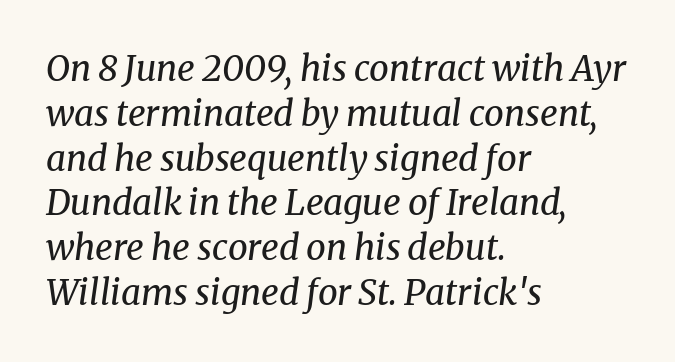
Glyph-to-glyph distance matches everyday printed text. The characters display serif detailing at their extremities. Think of a printed novel: that variable character pitch is what you see here. Reading down the column, the eye jumps a familiar distance to each next line. Alignment: flush left. The face looks like a standard text weight, possibly lighter.
